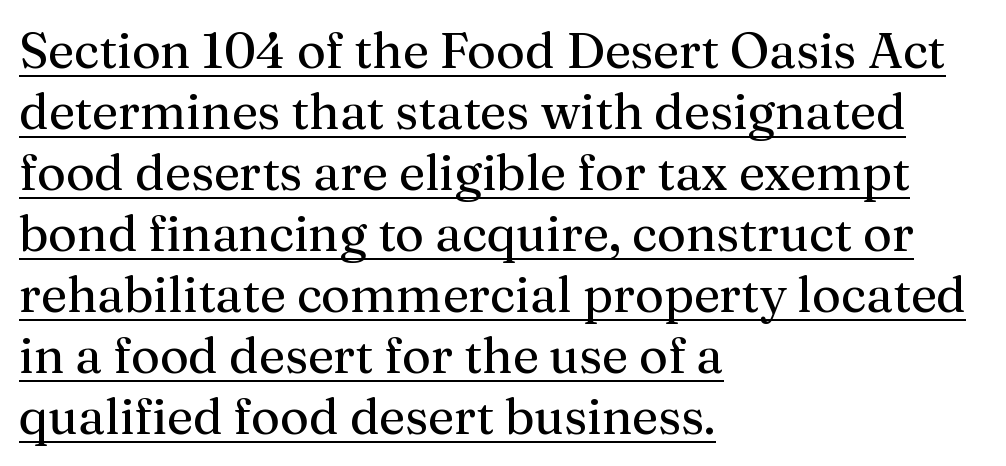
The image shows 50 px regular-weight serif type, upright; set left-aligned, line spacing 1.22x, normal letter spacing, underlined; medium stroke contrast and a medium x-height.
